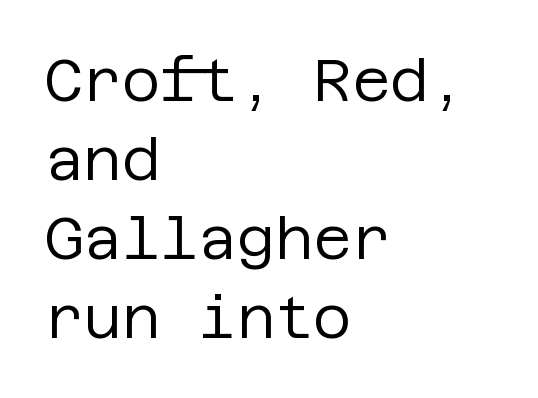
Upright lettering throughout. The paragraph shown leans on its left margin. The line texture is even and compact thanks to regular tracking. The typesetting does not lean heavy: it is not bold.
